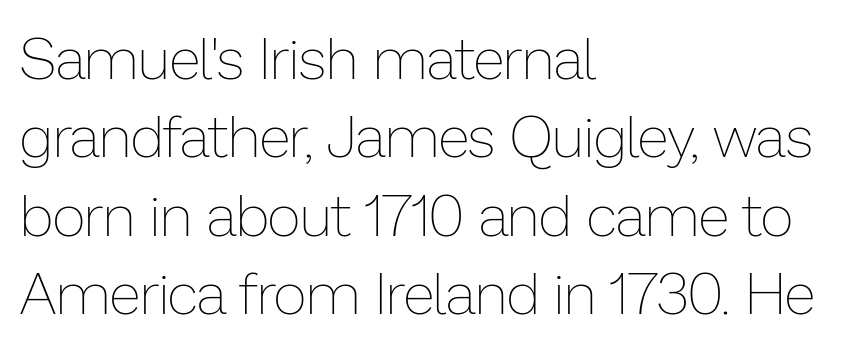
The space directly below the letters is spotless. The axis of the letterforms is exactly vertical. Varying glyph widths throughout — classic text-font behaviour. The tracking reads as untouched default to a designer's eye. The typesetting does not lean heavy: it is not bold.
